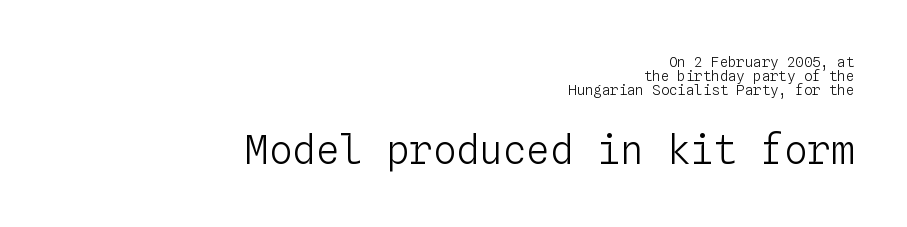
{"italic": "no", "bold": "no", "weight": "light", "width": "normal", "stroke_contrast": "low", "x_height": "medium", "monospaced": "yes", "underline": "no", "align": "right", "line_spacing": "tight", "line_spacing_ratio": 0.99, "letter_spacing": "normal", "letter_spacing_em": 0.0, "larger_block": "second", "size_ratio": 2.79, "glyph_px": 39}
